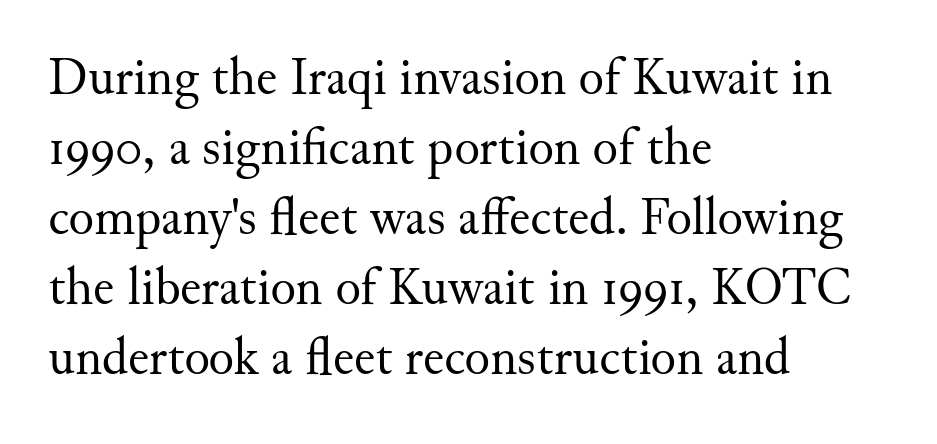
Q: Is the text bold? A: No.
Q: Is the text italic (slanted)? A: No, it is upright.
Q: Is the typeface a serif or a sans-serif typeface? A: Serif.
Q: Is the text underlined? A: No.
Q: How is the paragraph aligned? A: Left-aligned.
Q: Is the spacing between letters normal or unusually wide? A: Normal.
Q: Is the spacing between lines tight, normal or loose? A: Normal.
Q: Width (condensed, normal, or wide)? A: Normal.
Q: Stroke contrast? A: Medium.
Q: x-height? A: Small.
Q: Monospaced? A: No.
